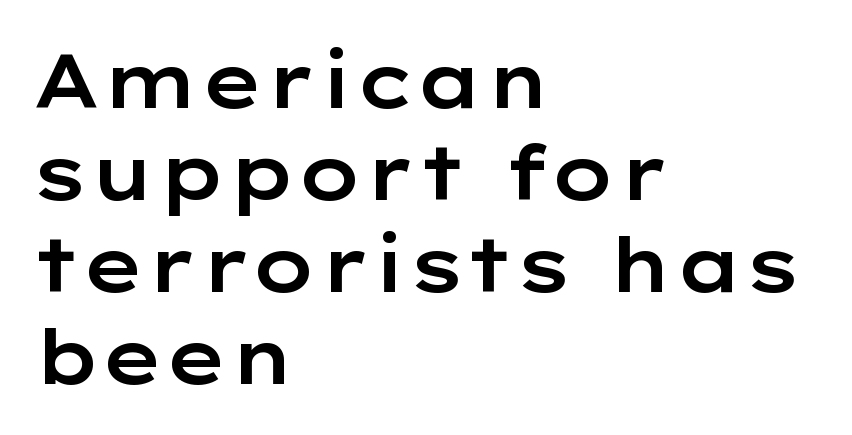
No extra tracking has been applied to these lines. Every stem runs plumb, perpendicular to the baseline. Note the varied advance widths — an 'i' is clearly narrower than an 'm'. A clean baseline with only descenders dipping below it. The paragraph has a hard left edge and a soft right edge. Check where the strokes stop: nothing finishes them off — pure sans.
